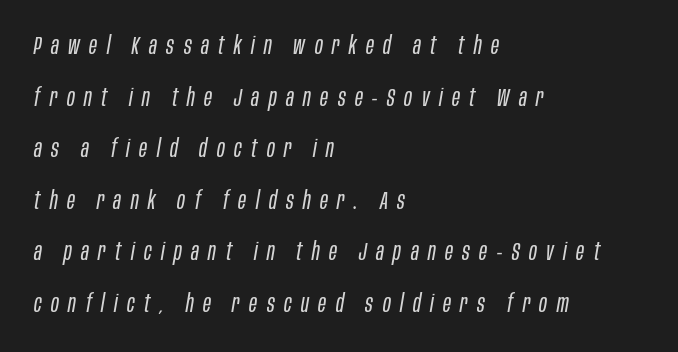
The baseline area is clear. Short and long lines alike share a common starting point at left. These glyphs show unthickened strokes, regular width or finer. Observe the lean: these are italic letterforms.
